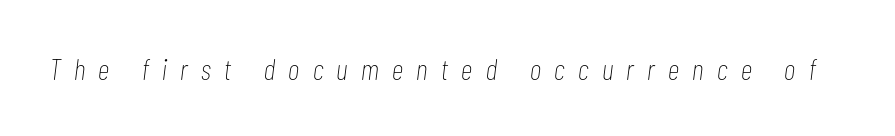
Q: Is the text bold? A: No.
Q: Is the text italic (slanted)? A: Yes, it leans right by about 7 degrees.
Q: Is the text underlined? A: No.
Q: Is the spacing between letters normal or unusually wide? A: Unusually wide.
Q: Width (condensed, normal, or wide)? A: Condensed.
Q: Stroke contrast? A: Low.
Q: x-height? A: Medium.
Q: Monospaced? A: No.
